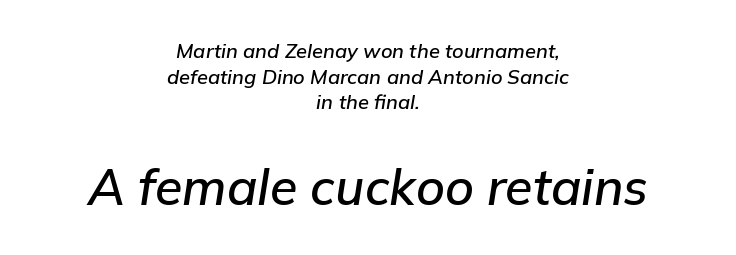
The image shows 50 px text type, italic (leaning right); set centered, normal line spacing (1.28x), normal letter spacing, not underlined; the second (bottom) block is 2.5x larger; low stroke contrast and a medium x-height.
